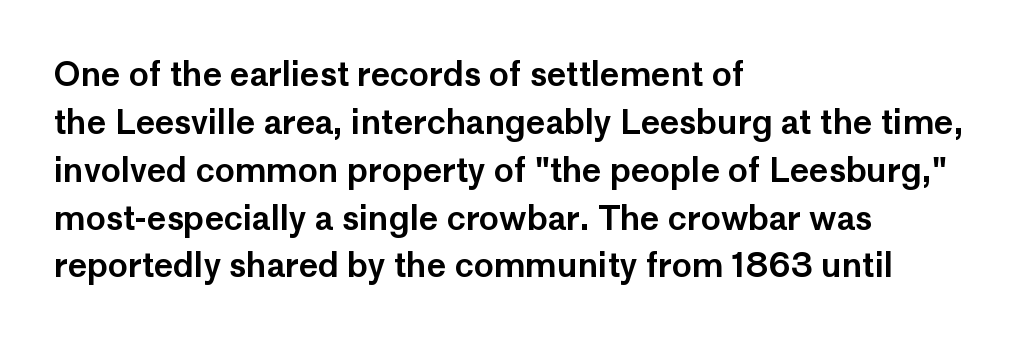
You could not count columns in this text — the font is proportionally spaced. The vertical gap from one line to the next is medium. Italic? Not at all — the glyphs are vertical. Serif or sans? Sans — the stroke terminals are bare. Underline: absent.
